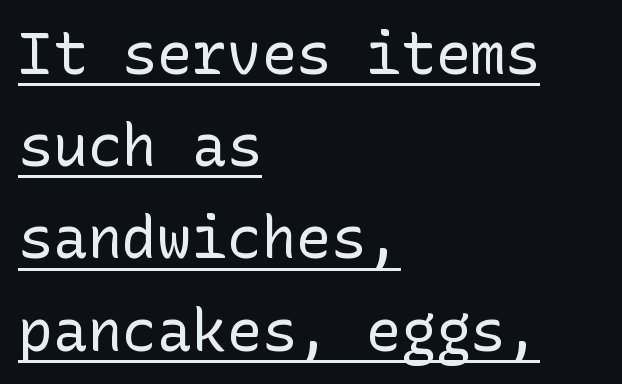
The image shows 58 px regular-weight sans-serif type, upright; set left-aligned, normal line spacing (1.59x), normal letter spacing, underlined; low stroke contrast and a medium x-height.
